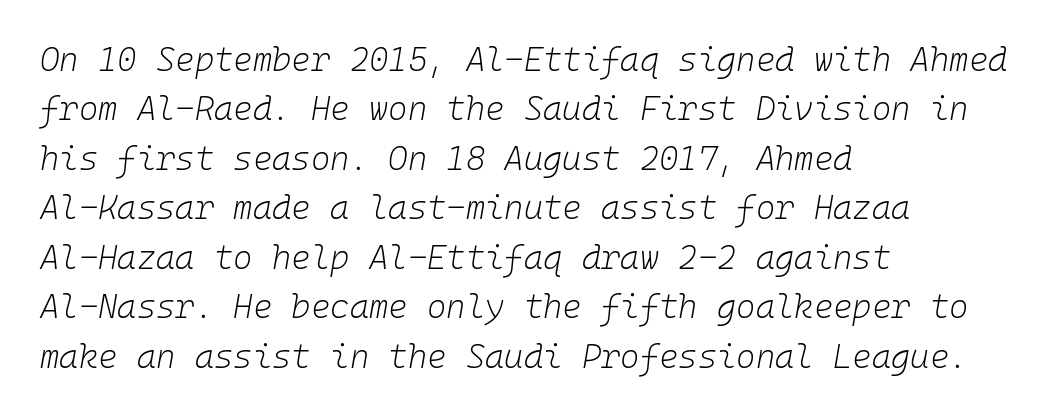
Note the uniform advance width — an 'i' takes as much space as an 'm'. Honestly, the letter spacing is just normal — you wouldn't notice it. Check under the words: just untouched page. Italic? Definitely — the glyphs are oblique. Visually the block forms a straight wall on the left and a jagged coastline on the right. Nothing heavy about these letters — not bold at all.
